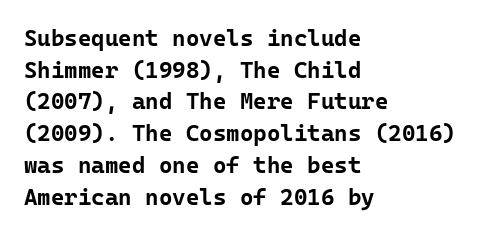
The image shows 23 px bold type, upright; set left-aligned, normal line spacing (1.38x), normal letter spacing, not underlined.
